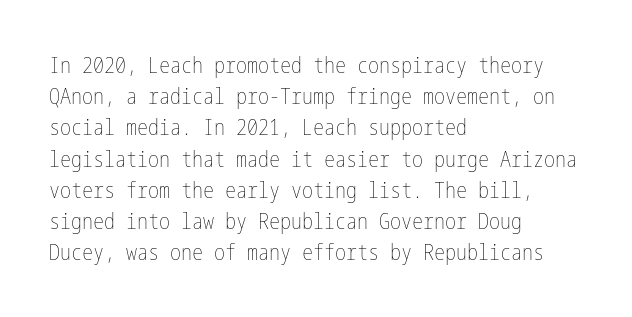
{"italic": "no", "bold": "no", "underline": "no", "align": "left", "line_spacing": "normal", "line_spacing_ratio": 1.42, "letter_spacing": "normal", "letter_spacing_em": 0.0, "glyph_px": 22}
